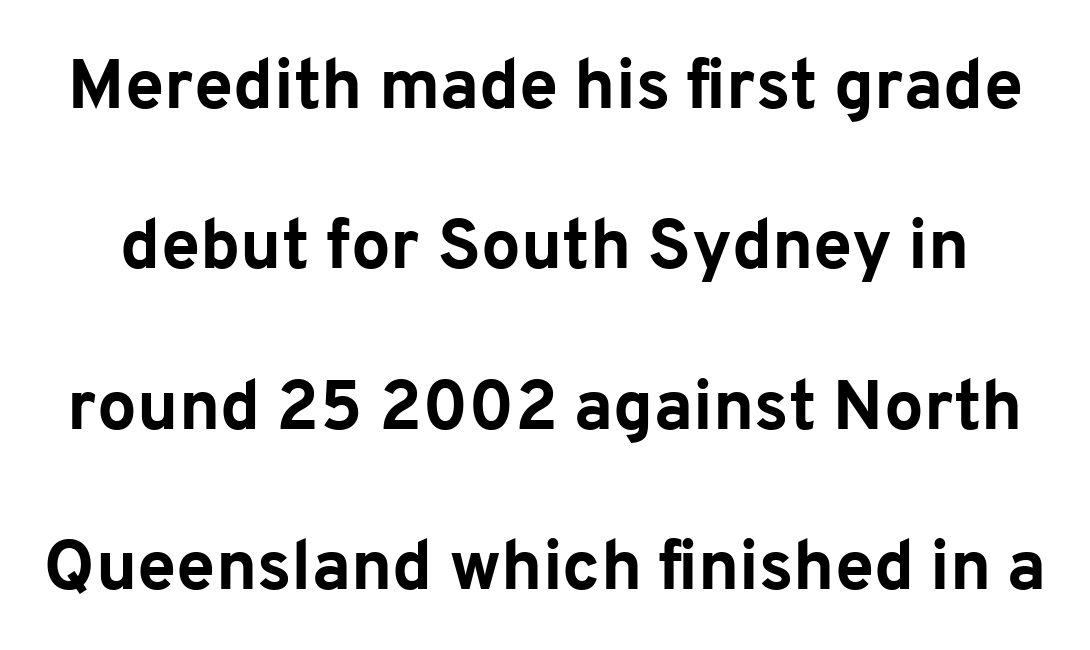
Is this a sans? Yes — the strokes have no serifs. These lines were composed using upright roman letters. Tracking value appears to be zero — textbook default spacing. Line spacing here is loose. A bare baseline throughout the passage.
